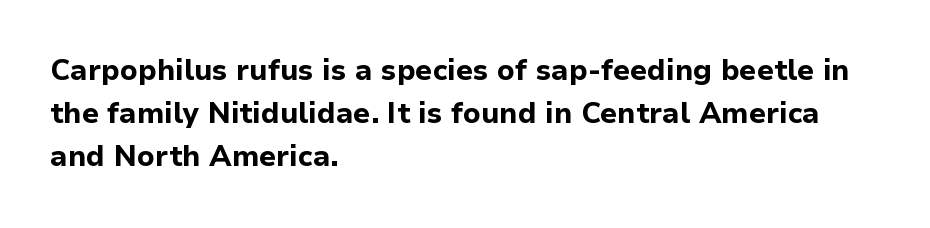
{"serif": "no", "italic": "no", "bold": "yes", "weight": "bold", "width": "normal", "stroke_contrast": "low", "x_height": "medium", "monospaced": "no", "underline": "no", "align": "left", "line_spacing": "normal", "line_spacing_ratio": 1.49, "letter_spacing": "normal", "letter_spacing_em": 0.0, "glyph_px": 29}
